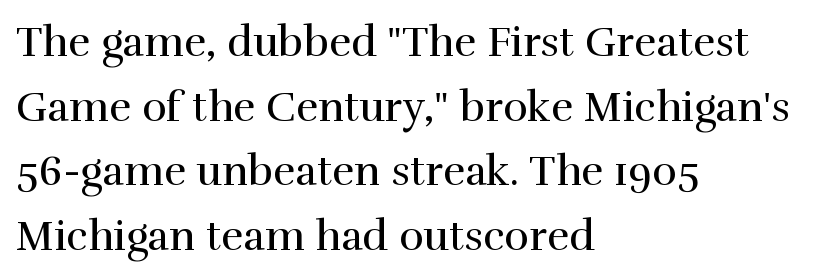
Q: Is the text bold? A: No.
Q: Is the text italic (slanted)? A: No, it is upright.
Q: Is the typeface a serif or a sans-serif typeface? A: Serif.
Q: Is the text underlined? A: No.
Q: How is the paragraph aligned? A: Left-aligned.
Q: Is the spacing between letters normal or unusually wide? A: Normal.
Q: Is the spacing between lines tight, normal or loose? A: Normal.
Q: Width (condensed, normal, or wide)? A: Normal.
Q: Stroke contrast? A: High.
Q: x-height? A: Medium.
Q: Monospaced? A: No.
